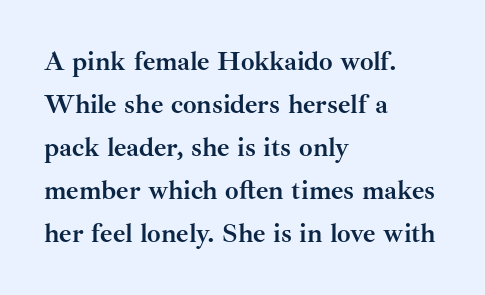
Typesetter's note: full bold, strokes at maximum text heaviness. Quick note: interline space is typical. Compared with a centered layout, this one pins lines to the left instead. Tall strokes in this sample are plumb rather than angled. The tracking reads as untouched default to a designer's eye. Has an underline been added? It has not.
